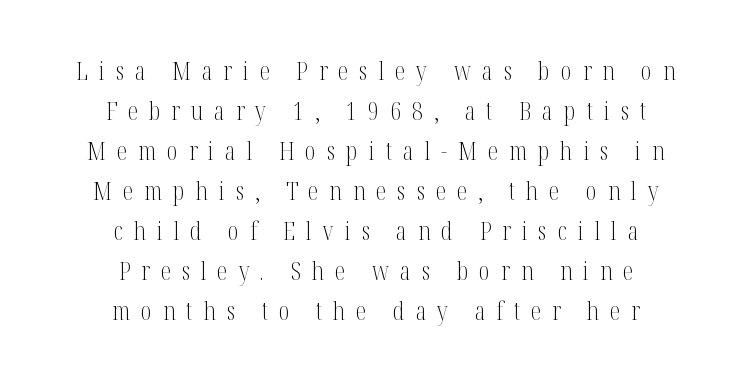
{"italic": "no", "bold": "no", "underline": "no", "align": "center", "line_spacing": "normal", "line_spacing_ratio": 1.54, "letter_spacing": "wide", "letter_spacing_em": 0.42, "glyph_px": 26}
